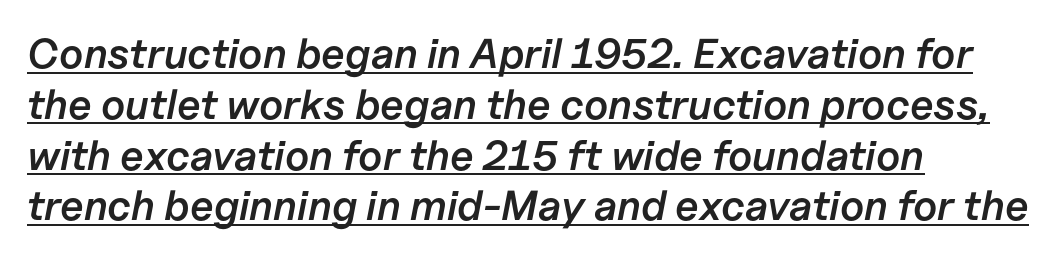
{"italic": "yes", "lean": "right", "slant_degrees": 11, "bold": "semi", "weight": "semibold", "width": "normal", "stroke_contrast": "low", "x_height": "medium", "monospaced": "no", "underline": "yes", "align": "left", "line_spacing_ratio": 1.21, "letter_spacing": "normal", "letter_spacing_em": 0.0, "glyph_px": 42}
